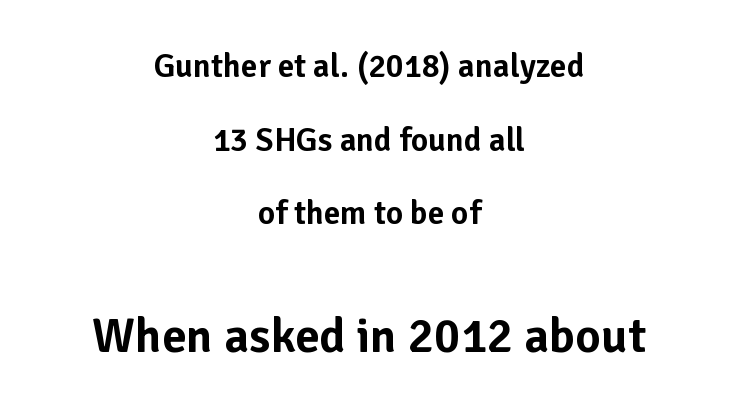
The image shows 49 px sans-serif type, upright; set centered, loose line spacing (2.23x), normal letter spacing, not underlined; the second (bottom) block is 1.48x larger; low stroke contrast and a medium x-height.
